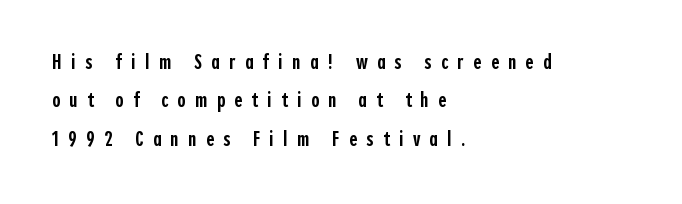
The image shows 22 px text type, upright; set left-aligned, line spacing 1.74x, unusually wide letter spacing (+0.42 em), not underlined.
